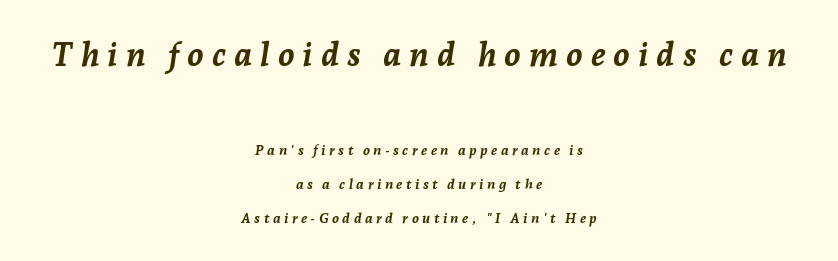
{"italic": "yes", "lean": "right", "slant_degrees": 7, "bold": "yes", "weight": "semibold", "width": "normal", "stroke_contrast": "low", "x_height": "medium", "monospaced": "no", "underline": "no", "align": "center", "line_spacing": "loose", "line_spacing_ratio": 2.43, "letter_spacing": "wide", "letter_spacing_em": 0.24, "larger_block": "first", "size_ratio": 2.36, "glyph_px": 33}
